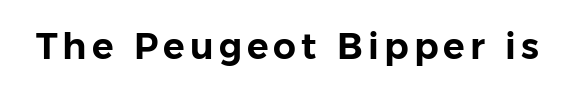
Q: Is the text italic (slanted)? A: No, it is upright.
Q: Is the typeface a serif or a sans-serif typeface? A: Sans-serif.
Q: Is the text underlined? A: No.
Q: Width (condensed, normal, or wide)? A: Normal.
Q: Stroke contrast? A: Low.
Q: x-height? A: Medium.
Q: Monospaced? A: No.
